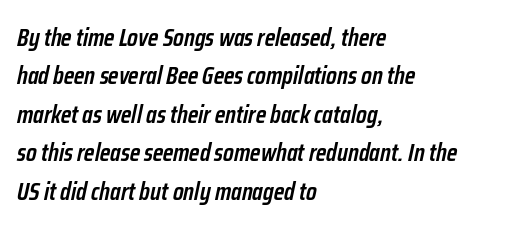
{"italic": "yes", "lean": "right", "slant_degrees": 12, "bold": "semi", "underline": "no", "align": "left", "line_spacing": "normal", "line_spacing_ratio": 1.54, "letter_spacing": "normal", "letter_spacing_em": 0.0, "glyph_px": 25}
